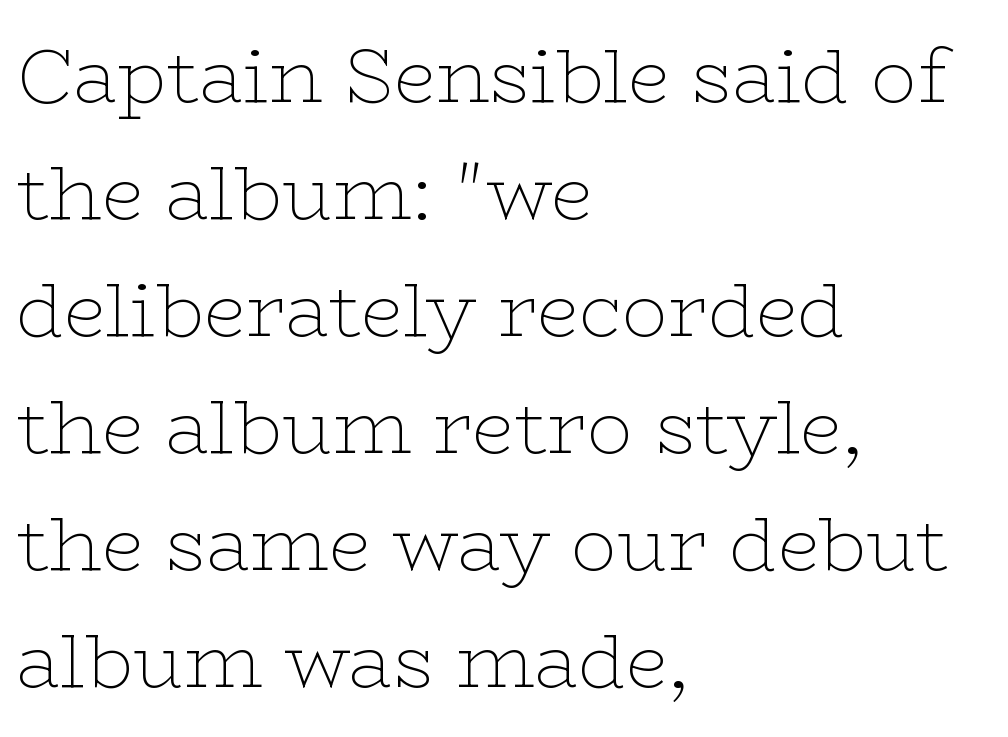
{"serif": "yes", "italic": "no", "bold": "no", "weight": "thin", "width": "wide", "stroke_contrast": "low", "x_height": "medium", "monospaced": "no", "underline": "no", "align": "left", "line_spacing": "normal", "line_spacing_ratio": 1.54, "letter_spacing": "normal", "letter_spacing_em": 0.0, "glyph_px": 76}
